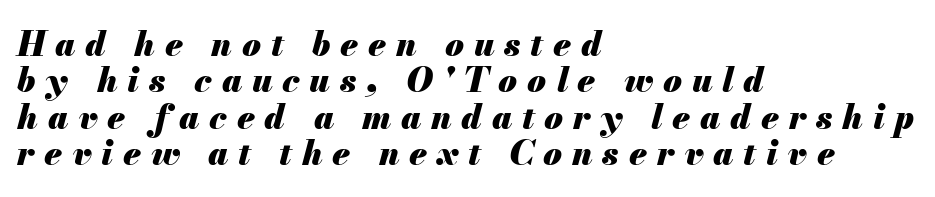
{"italic": "yes", "lean": "right", "slant_degrees": 13, "bold": "yes", "weight": "heavy", "width": "normal", "stroke_contrast": "medium", "x_height": "small", "monospaced": "no", "underline": "no", "align": "left", "line_spacing": "tight", "line_spacing_ratio": 1.07, "letter_spacing": "wide", "letter_spacing_em": 0.29, "glyph_px": 34}
